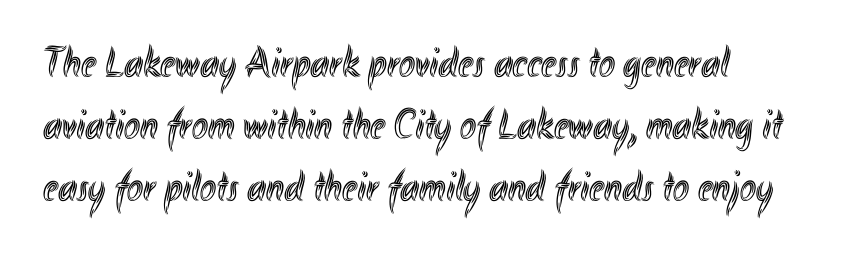
The image shows 43 px condensed type; set normal line spacing (1.44x), normal letter spacing, not underlined; a small x-height.
